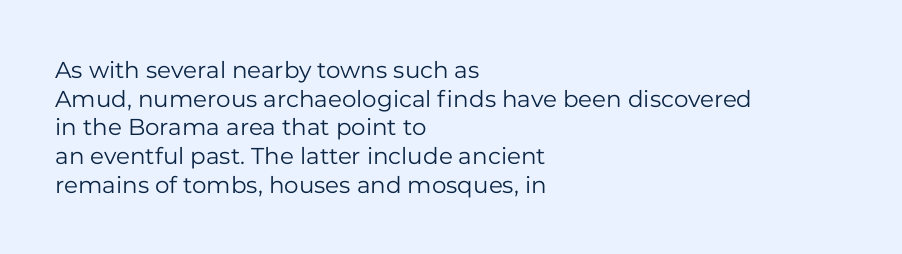
The lines sit at an ordinary, default distance from one another. The text block is weighted toward the left margin, trailing off unevenly rightward. Tracking value appears to be zero — textbook default spacing. Has an underline been added? It has not. Stroke mass is kept to a normal reading level or below.
